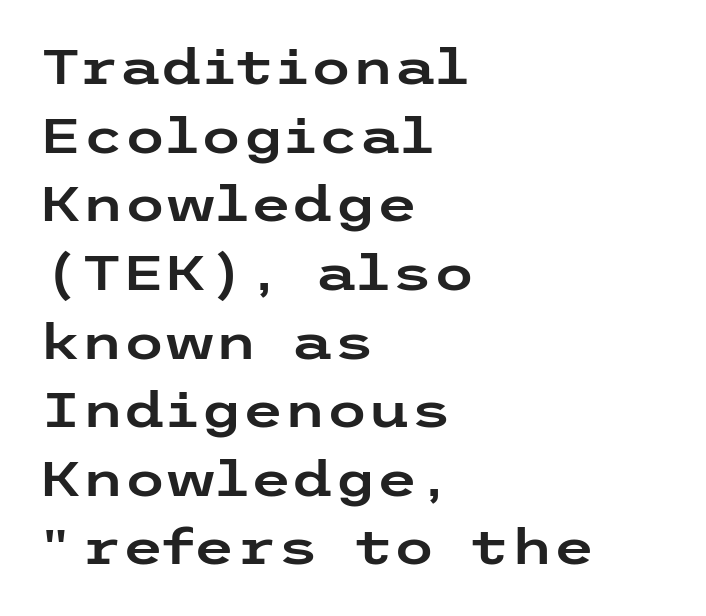
The image shows 48 px wide sans-serif type, upright; set left-aligned, normal line spacing (1.43x), normal letter spacing, not underlined; low stroke contrast and a medium x-height.
